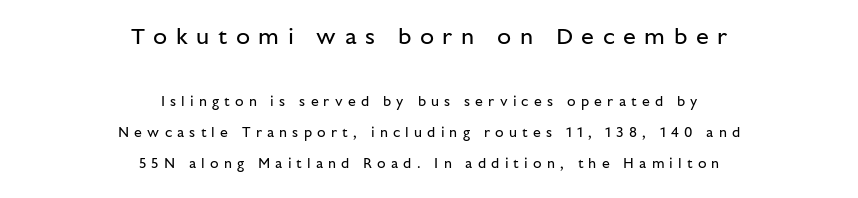
{"italic": "no", "bold": "no", "underline": "no", "align": "center", "line_spacing": "loose", "line_spacing_ratio": 2.2, "letter_spacing": "wide", "letter_spacing_em": 0.37, "larger_block": "first", "size_ratio": 1.64, "glyph_px": 23}
